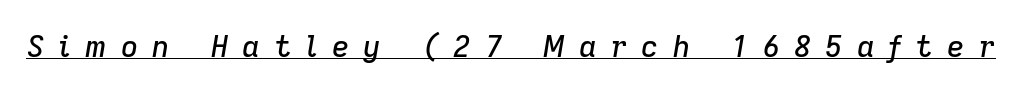
Q: Is the text italic (slanted)? A: Yes, it leans right by about 9 degrees.
Q: Is the text underlined? A: Yes.
Q: Is the spacing between letters normal or unusually wide? A: Unusually wide.
Q: Width (condensed, normal, or wide)? A: Normal.
Q: Stroke contrast? A: Low.
Q: x-height? A: Medium.
Q: Monospaced? A: No.
